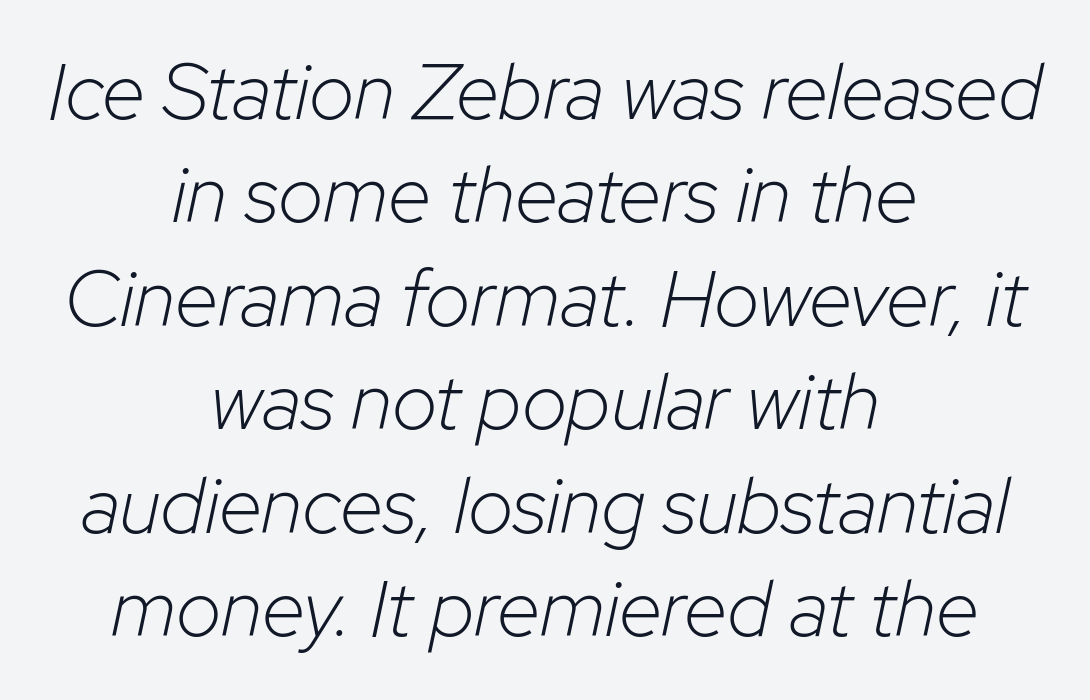
Q: Is the text bold? A: No.
Q: Is the text italic (slanted)? A: Yes, it leans right by about 12 degrees.
Q: Is the text underlined? A: No.
Q: How is the paragraph aligned? A: Centered.
Q: Is the spacing between letters normal or unusually wide? A: Normal.
Q: Is the spacing between lines tight, normal or loose? A: Normal.
Q: Width (condensed, normal, or wide)? A: Normal.
Q: Stroke contrast? A: Low.
Q: x-height? A: Medium.
Q: Monospaced? A: No.
